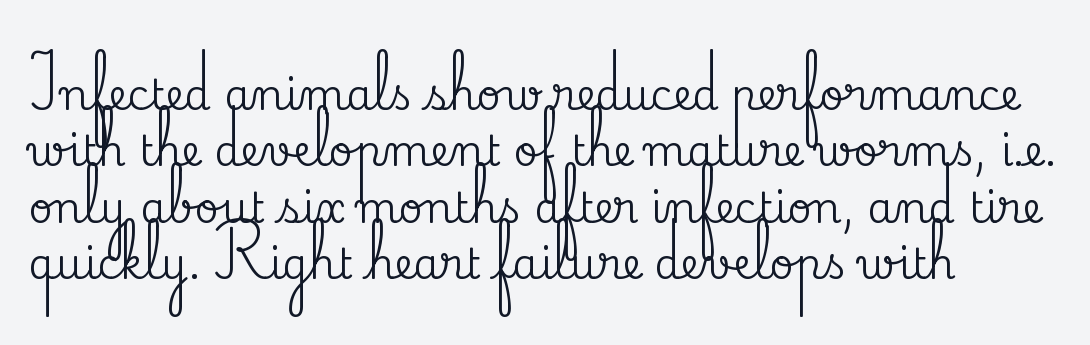
Q: Is the text italic (slanted)? A: No, it is upright.
Q: Is the typeface a serif or a sans-serif typeface? A: Serif.
Q: Is the text underlined? A: No.
Q: How is the paragraph aligned? A: Left-aligned.
Q: Is the spacing between letters normal or unusually wide? A: Normal.
Q: Is the spacing between lines tight, normal or loose? A: Normal.
Q: Width (condensed, normal, or wide)? A: Normal.
Q: Stroke contrast? A: Medium.
Q: x-height? A: Small.
Q: Monospaced? A: No.
